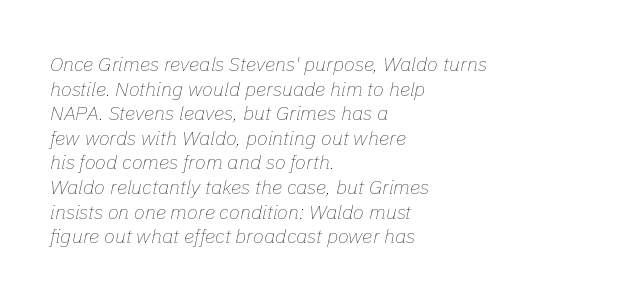
The image shows 20 px text type, italic (leaning right); set left-aligned, line spacing 1.23x, normal letter spacing, not underlined.
